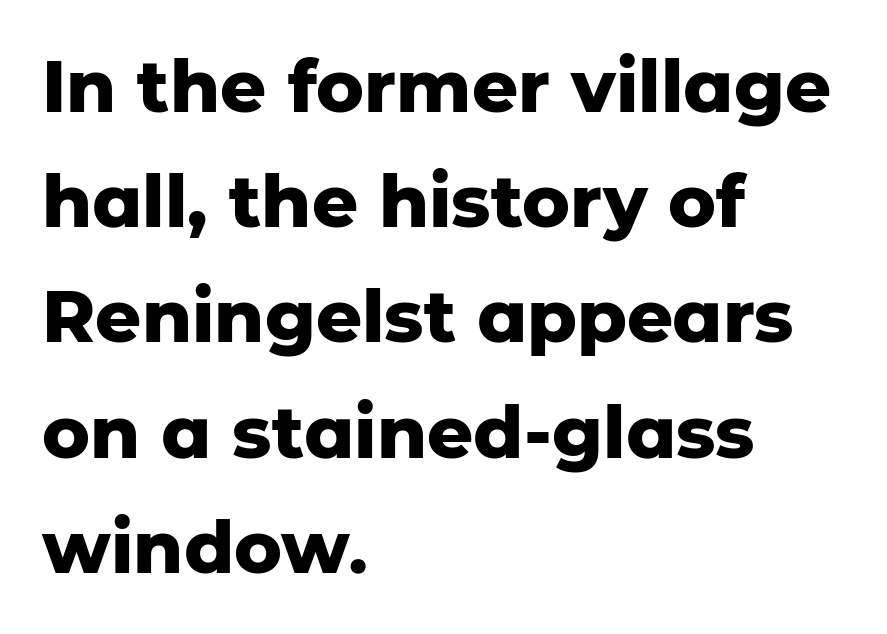
{"serif": "no", "italic": "no", "bold": "yes", "weight": "heavy", "width": "normal", "stroke_contrast": "low", "x_height": "medium", "monospaced": "no", "underline": "no", "align": "left", "line_spacing": "normal", "line_spacing_ratio": 1.6, "letter_spacing": "normal", "letter_spacing_em": 0.0, "glyph_px": 72}
